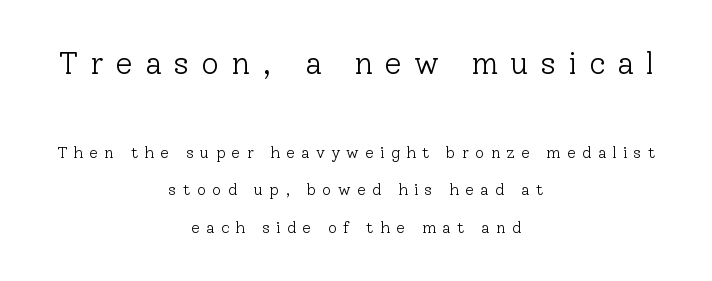
{"serif": "yes", "italic": "no", "bold": "no", "weight": "light", "width": "normal", "stroke_contrast": "low", "x_height": "medium", "monospaced": "no", "underline": "no", "align": "center", "line_spacing": "loose", "line_spacing_ratio": 2.35, "letter_spacing": "wide", "letter_spacing_em": 0.39, "larger_block": "first", "size_ratio": 1.94, "glyph_px": 31}
